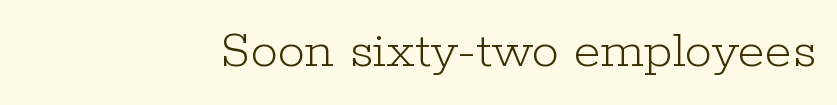
{"serif": "yes", "italic": "no", "bold": "no", "weight": "light", "width": "normal", "stroke_contrast": "low", "x_height": "medium", "monospaced": "no", "underline": "no", "align": "right", "letter_spacing": "normal", "letter_spacing_em": 0.0, "glyph_px": 55}
